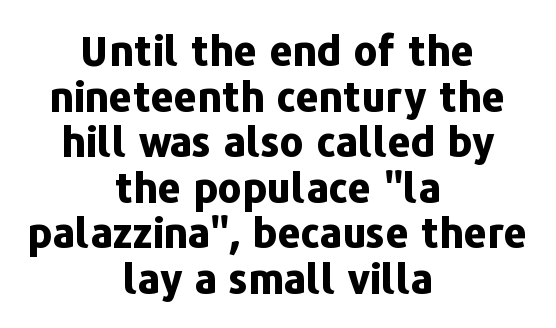
Q: Is the text bold? A: Yes.
Q: Is the text italic (slanted)? A: No, it is upright.
Q: Is the typeface a serif or a sans-serif typeface? A: Sans-serif.
Q: Is the text underlined? A: No.
Q: How is the paragraph aligned? A: Centered.
Q: Is the spacing between letters normal or unusually wide? A: Normal.
Q: Is the spacing between lines tight, normal or loose? A: Tight.
Q: Width (condensed, normal, or wide)? A: Normal.
Q: Stroke contrast? A: Low.
Q: x-height? A: Medium.
Q: Monospaced? A: No.
